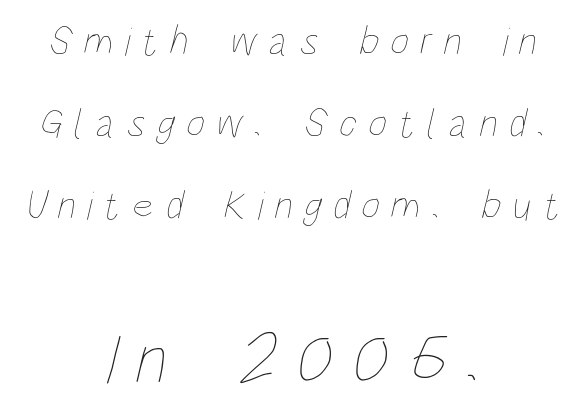
{"bold": "no", "weight": "thin", "width": "condensed", "stroke_contrast": "low", "x_height": "large", "monospaced": "no", "underline": "no", "align": "center", "line_spacing": "loose", "line_spacing_ratio": 2.0, "letter_spacing": "wide", "letter_spacing_em": 0.28, "larger_block": "second", "size_ratio": 1.73, "glyph_px": 71}
